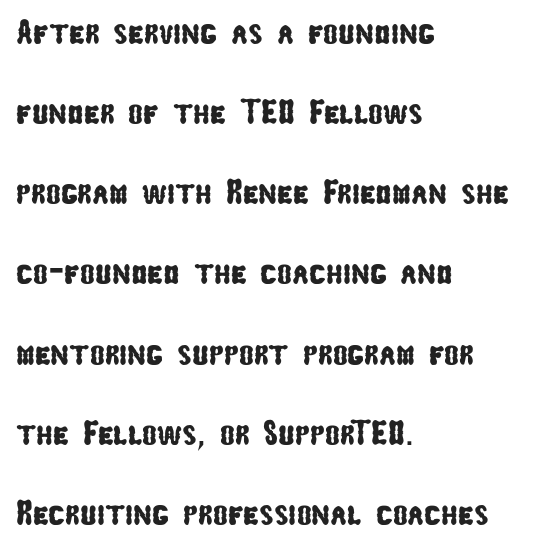
The image shows 35 px condensed sans-serif type; set left-aligned, loose line spacing (2.29x), normal letter spacing, not underlined; low stroke contrast and a medium x-height.
